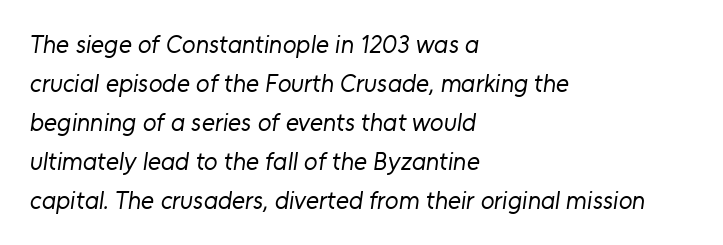
{"bold": "no", "underline": "no", "align": "left", "line_spacing": "normal", "line_spacing_ratio": 1.56, "letter_spacing": "normal", "letter_spacing_em": 0.0, "glyph_px": 25}
